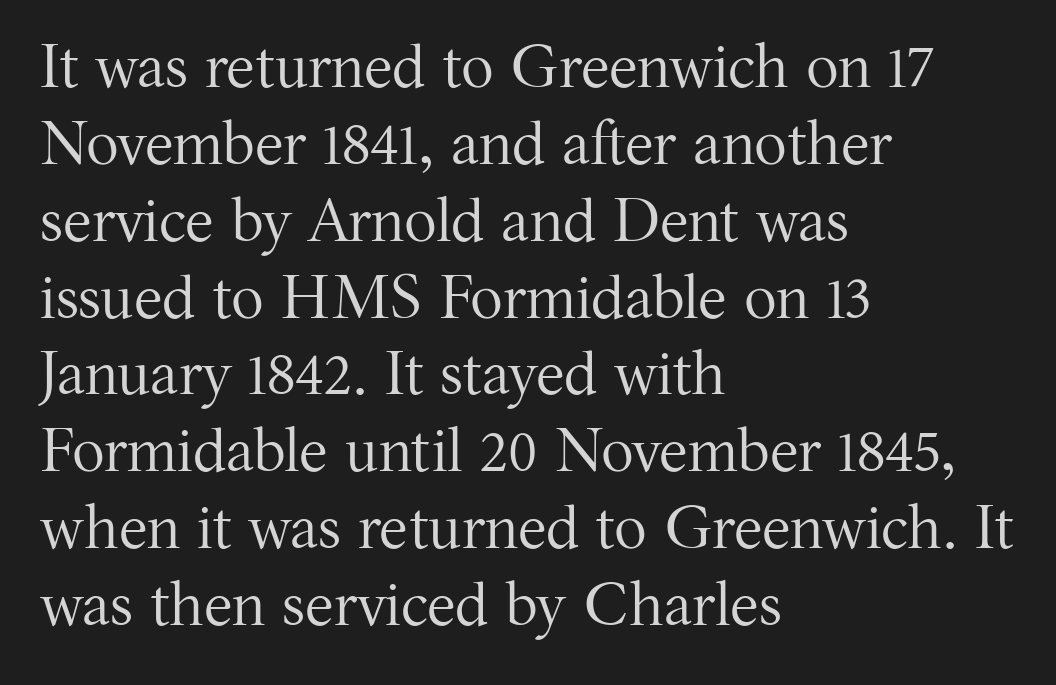
Each letter's strokes conclude with small projecting serifs. Letter spacing: default. Descender tails drop into unmarked territory. Typeset ragged right — the left edge is the straight one. The space between consecutive lines is moderate. The letters advance in unequal steps, a hallmark of proportional type.
